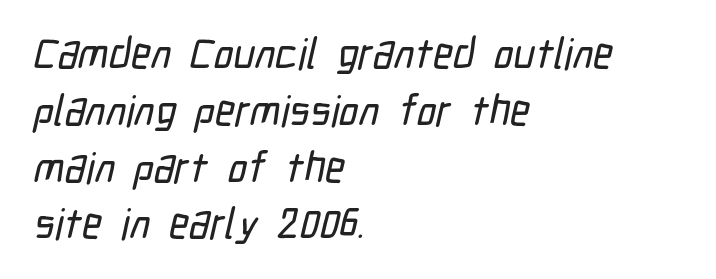
The lines sit at an ordinary, default distance from one another. Proportional: the letters do not fall into vertical columns. A clean baseline with only descenders dipping below it. Between one letter and the next there's only the usual sliver of space. Grotesque or geometric, the face here clearly has no serifs. Casual observation: everything's shoved over to the left.
